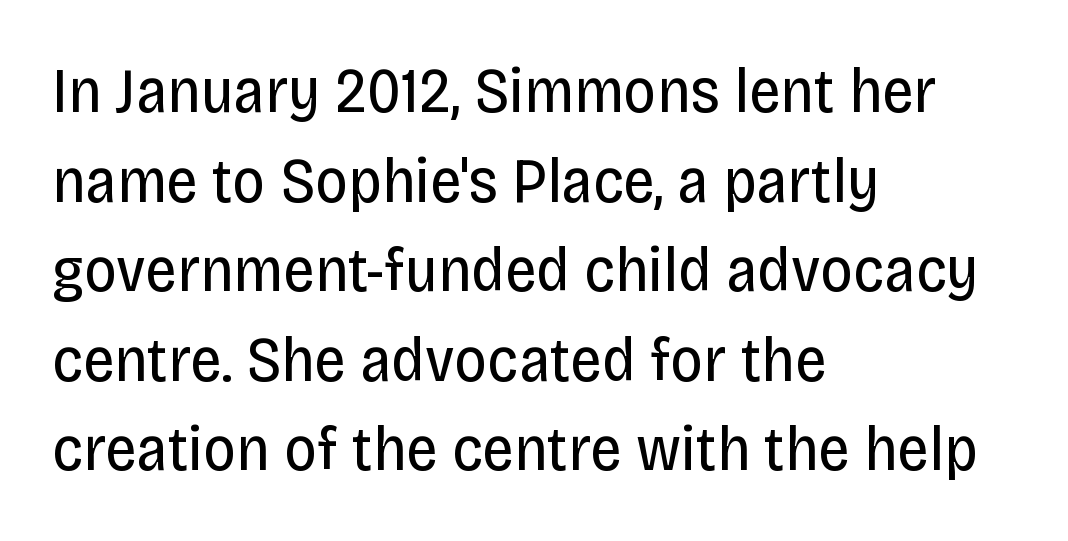
Q: Is the text bold? A: No.
Q: Is the text italic (slanted)? A: No, it is upright.
Q: Is the typeface a serif or a sans-serif typeface? A: Sans-serif.
Q: Is the text underlined? A: No.
Q: How is the paragraph aligned? A: Left-aligned.
Q: Is the spacing between letters normal or unusually wide? A: Normal.
Q: Is the spacing between lines tight, normal or loose? A: Normal.
Q: Width (condensed, normal, or wide)? A: Condensed.
Q: Stroke contrast? A: Low.
Q: x-height? A: Large.
Q: Monospaced? A: No.
